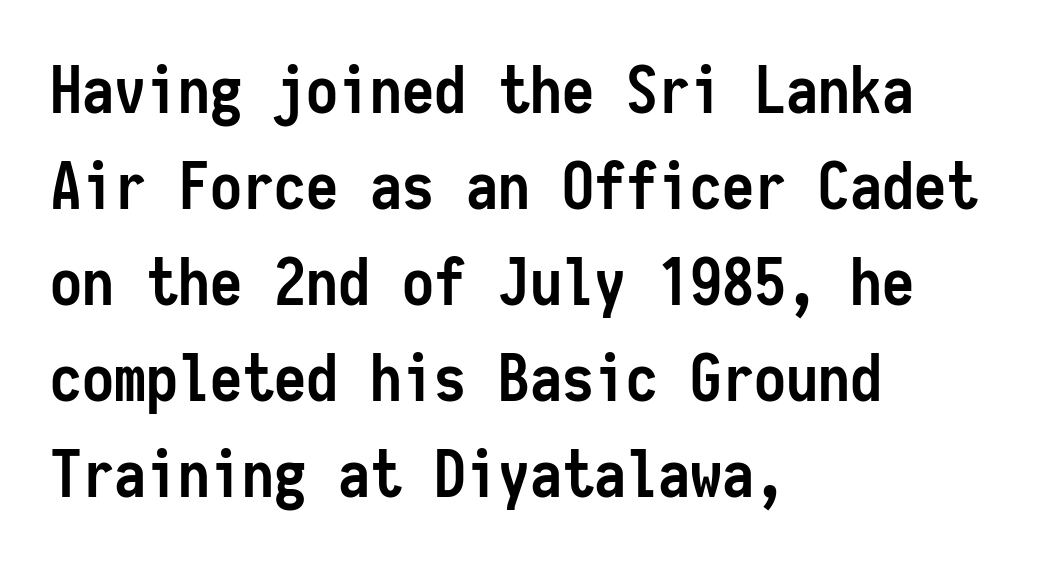
The image shows 64 px semibold, condensed sans-serif type, upright, monospaced; set left-aligned, normal line spacing (1.5x), normal letter spacing, not underlined; low stroke contrast and a medium x-height.
